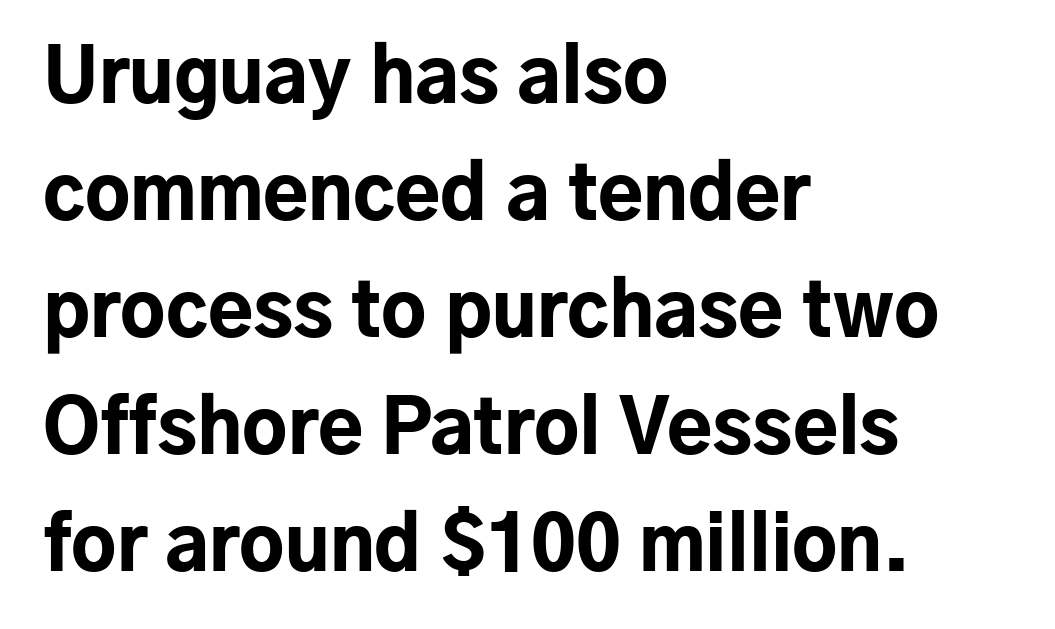
Clear beneath every line of the passage. Check where the strokes stop: nothing finishes them off — pure sans. Proportional: the letters do not fall into vertical columns. Upright lettering throughout.
